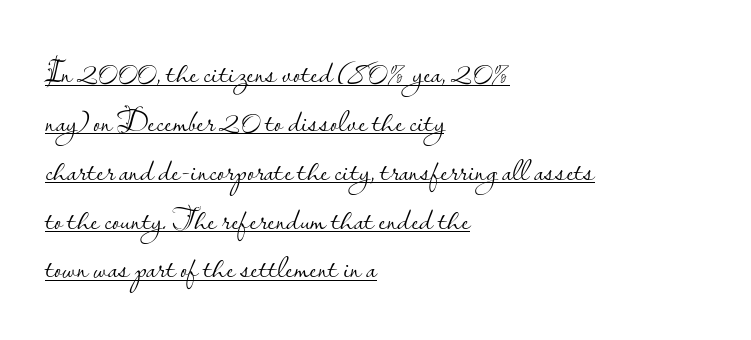
Q: Is the text bold? A: No.
Q: Is the text italic (slanted)? A: Yes.
Q: Is the typeface a serif or a sans-serif typeface? A: Sans-serif.
Q: Is the text underlined? A: Yes.
Q: How is the paragraph aligned? A: Left-aligned.
Q: Is the spacing between letters normal or unusually wide? A: Normal.
Q: Is the spacing between lines tight, normal or loose? A: Normal.
Q: Width (condensed, normal, or wide)? A: Normal.
Q: Stroke contrast? A: Low.
Q: x-height? A: Small.
Q: Monospaced? A: No.
